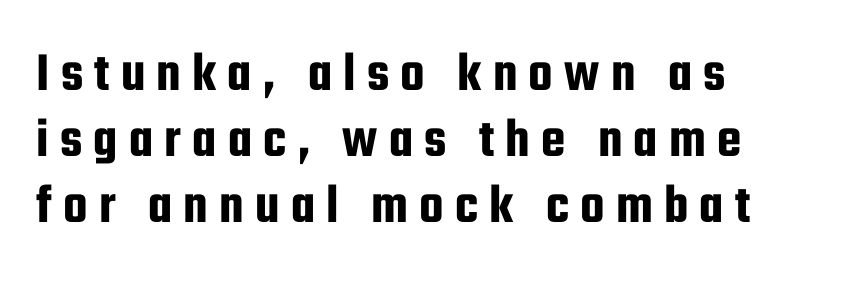
Q: Is the text italic (slanted)? A: No, it is upright.
Q: Is the typeface a serif or a sans-serif typeface? A: Sans-serif.
Q: Is the text underlined? A: No.
Q: How is the paragraph aligned? A: Left-aligned.
Q: Is the spacing between letters normal or unusually wide? A: Unusually wide.
Q: Width (condensed, normal, or wide)? A: Condensed.
Q: Stroke contrast? A: Low.
Q: x-height? A: Medium.
Q: Monospaced? A: No.
